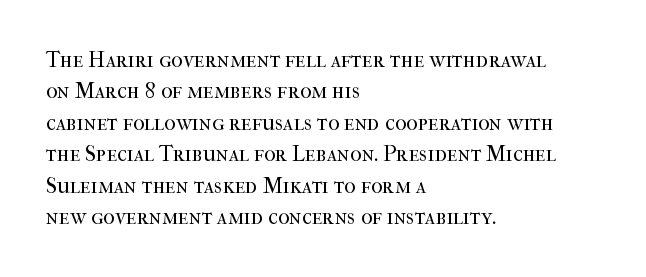
The image shows 22 px text type, upright; set left-aligned, normal line spacing (1.43x), normal letter spacing, not underlined.
